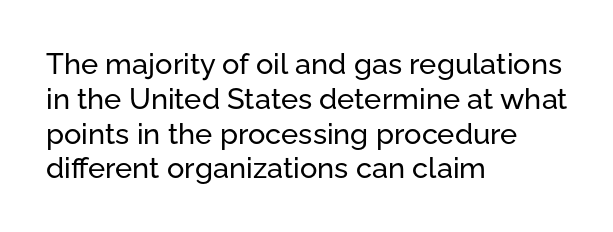
Q: Is the text italic (slanted)? A: No, it is upright.
Q: Is the typeface a serif or a sans-serif typeface? A: Sans-serif.
Q: Is the text underlined? A: No.
Q: How is the paragraph aligned? A: Left-aligned.
Q: Is the spacing between letters normal or unusually wide? A: Normal.
Q: Width (condensed, normal, or wide)? A: Normal.
Q: Stroke contrast? A: Low.
Q: x-height? A: Medium.
Q: Monospaced? A: No.
